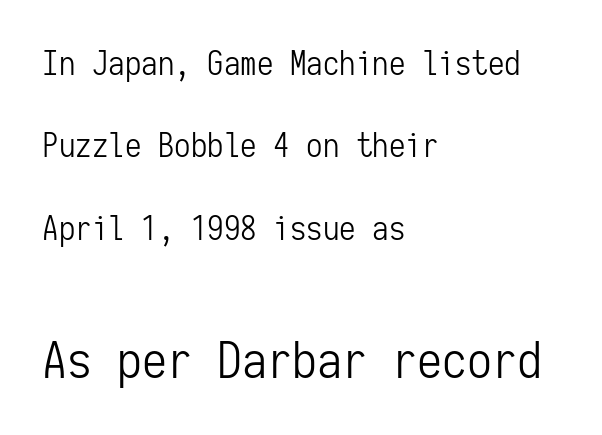
The passage shown is typeset with a sans-serif family. Stems and bowls with no extra thickness — not bold. The font's upright variant was chosen for this text. The block of text is sparse from top to bottom, with ample space between rows. The line texture is even and compact thanks to regular tracking.
